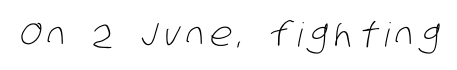
{"serif": "no", "bold": "no", "weight": "light", "width": "condensed", "stroke_contrast": "low", "x_height": "large", "monospaced": "no", "underline": "no", "glyph_px": 33}
